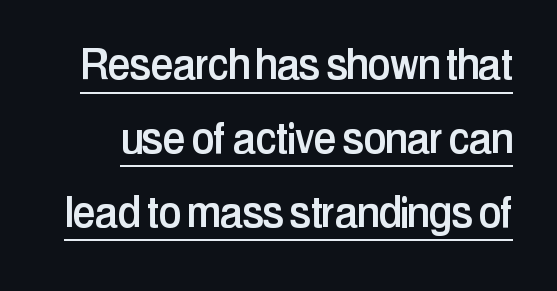
The image shows 52 px condensed sans-serif type, upright; set normal line spacing (1.42x), normal letter spacing, underlined; low stroke contrast and a medium x-height.
